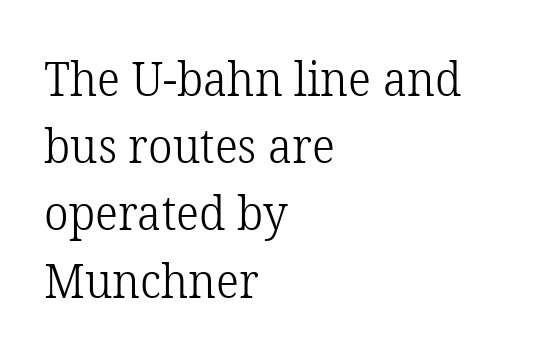
{"serif": "yes", "italic": "no", "bold": "no", "weight": "light", "width": "normal", "stroke_contrast": "low", "x_height": "medium", "monospaced": "no", "underline": "no", "align": "left", "line_spacing": "normal", "line_spacing_ratio": 1.4, "letter_spacing": "normal", "letter_spacing_em": 0.0, "glyph_px": 48}
